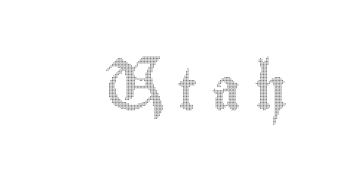
Q: Is the text italic (slanted)? A: No, it is upright.
Q: Is the text underlined? A: No.
Q: Is the spacing between letters normal or unusually wide? A: Unusually wide.
Q: Width (condensed, normal, or wide)? A: Condensed.
Q: x-height? A: Small.
Q: Monospaced? A: No.
